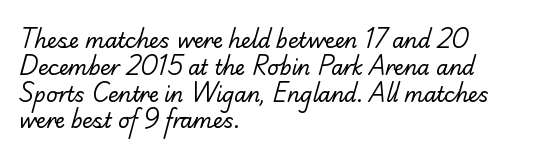
Q: Is the text bold? A: No.
Q: Is the text underlined? A: No.
Q: How is the paragraph aligned? A: Left-aligned.
Q: Is the spacing between letters normal or unusually wide? A: Normal.
Q: Is the spacing between lines tight, normal or loose? A: Normal.
